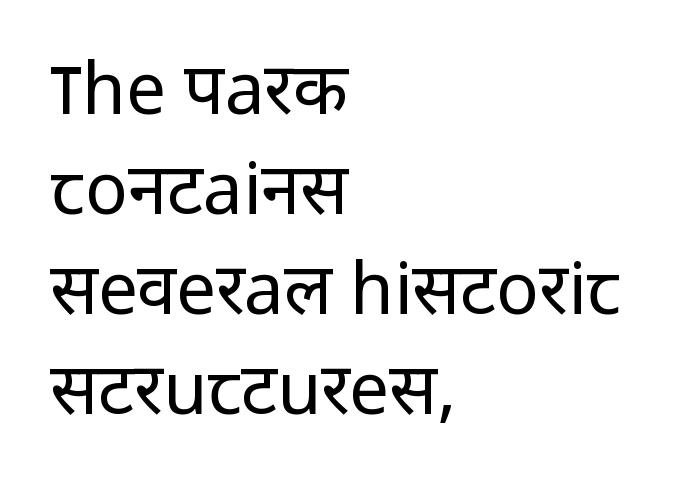
Q: Is the text bold? A: No.
Q: Is the text italic (slanted)? A: No, it is upright.
Q: Is the typeface a serif or a sans-serif typeface? A: Sans-serif.
Q: Is the text underlined? A: No.
Q: How is the paragraph aligned? A: Left-aligned.
Q: Is the spacing between letters normal or unusually wide? A: Normal.
Q: Is the spacing between lines tight, normal or loose? A: Normal.
Q: Width (condensed, normal, or wide)? A: Normal.
Q: Stroke contrast? A: Low.
Q: x-height? A: Medium.
Q: Monospaced? A: No.
